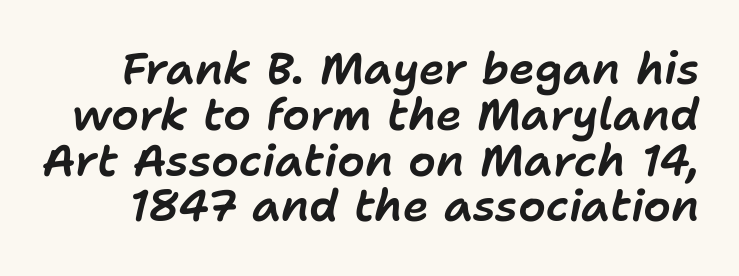
Q: Is the text italic (slanted)? A: Yes, it leans right by about 11 degrees.
Q: Is the text underlined? A: No.
Q: Is the spacing between letters normal or unusually wide? A: Normal.
Q: Is the spacing between lines tight, normal or loose? A: Tight.
Q: Width (condensed, normal, or wide)? A: Normal.
Q: Stroke contrast? A: Low.
Q: x-height? A: Medium.
Q: Monospaced? A: No.
